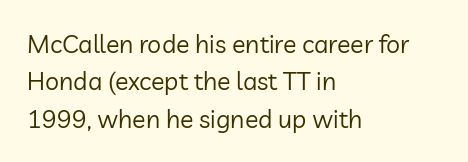
The image shows 25 px text type, upright; set left-aligned, normal line spacing (1.5x), normal letter spacing, not underlined.
